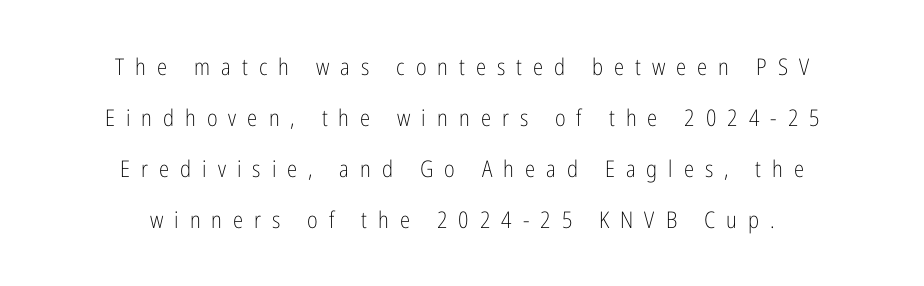
The image shows 23 px text type, upright; set centered, loose line spacing (2.22x), unusually wide letter spacing (+0.48 em), not underlined.
